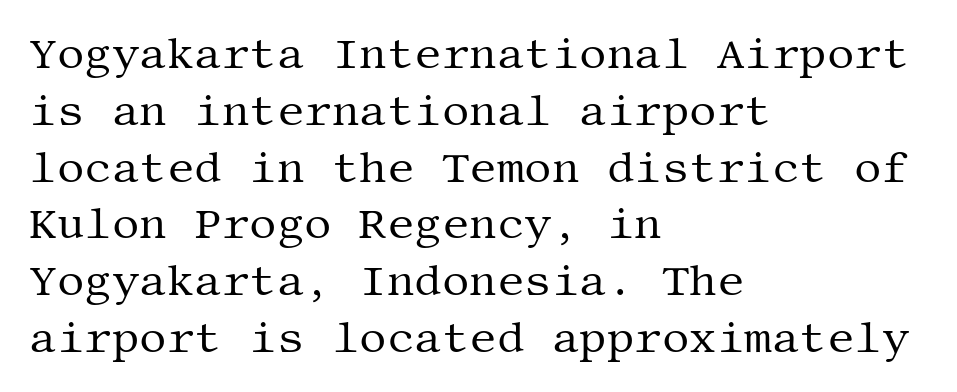
Q: Is the text bold? A: No.
Q: Is the text italic (slanted)? A: No, it is upright.
Q: Is the typeface a serif or a sans-serif typeface? A: Serif.
Q: Is the text underlined? A: No.
Q: How is the paragraph aligned? A: Left-aligned.
Q: Is the spacing between letters normal or unusually wide? A: Normal.
Q: Is the spacing between lines tight, normal or loose? A: Normal.
Q: Width (condensed, normal, or wide)? A: Normal.
Q: Stroke contrast? A: Medium.
Q: x-height? A: Large.
